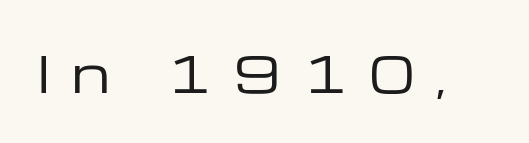
{"serif": "no", "italic": "no", "bold": "no", "weight": "regular", "width": "wide", "stroke_contrast": "low", "x_height": "medium", "monospaced": "no", "underline": "no", "letter_spacing": "wide", "letter_spacing_em": 0.45, "glyph_px": 48}
